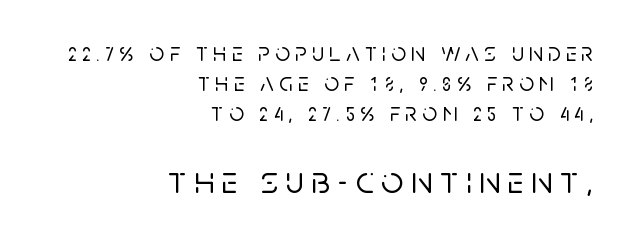
The image shows 39 px sans-serif type, upright; set right-aligned, tight line spacing (1.15x), unusually wide letter spacing (+0.2 em), not underlined; the second (bottom) block is 1.5x larger; low stroke contrast and a large x-height.
